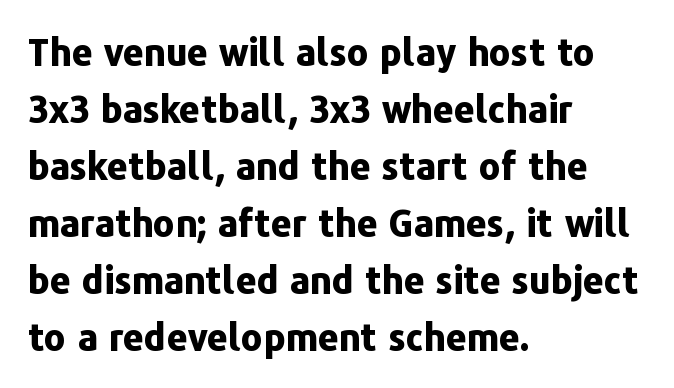
{"serif": "no", "italic": "no", "bold": "yes", "weight": "bold", "width": "normal", "stroke_contrast": "low", "x_height": "medium", "monospaced": "no", "underline": "no", "align": "left", "line_spacing": "normal", "line_spacing_ratio": 1.54, "letter_spacing": "normal", "letter_spacing_em": 0.0, "glyph_px": 37}
